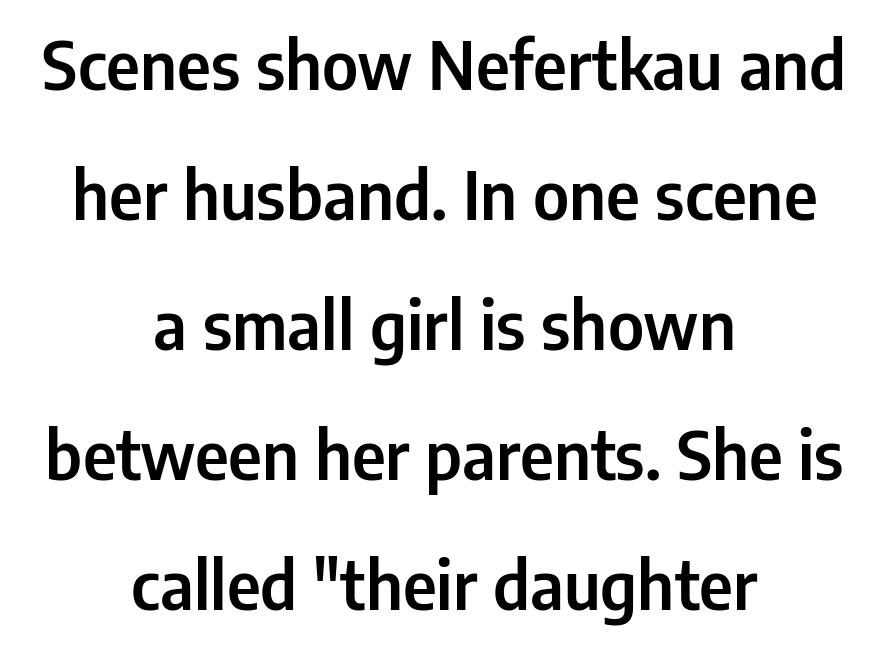
The face used here is a sans, in the tradition of grotesques and geometrics. Nope, not italic — everything's standing straight. Neither beginnings nor endings align; midpoints do. Here the designer chose a conventional face with non-uniform glyph widths.
